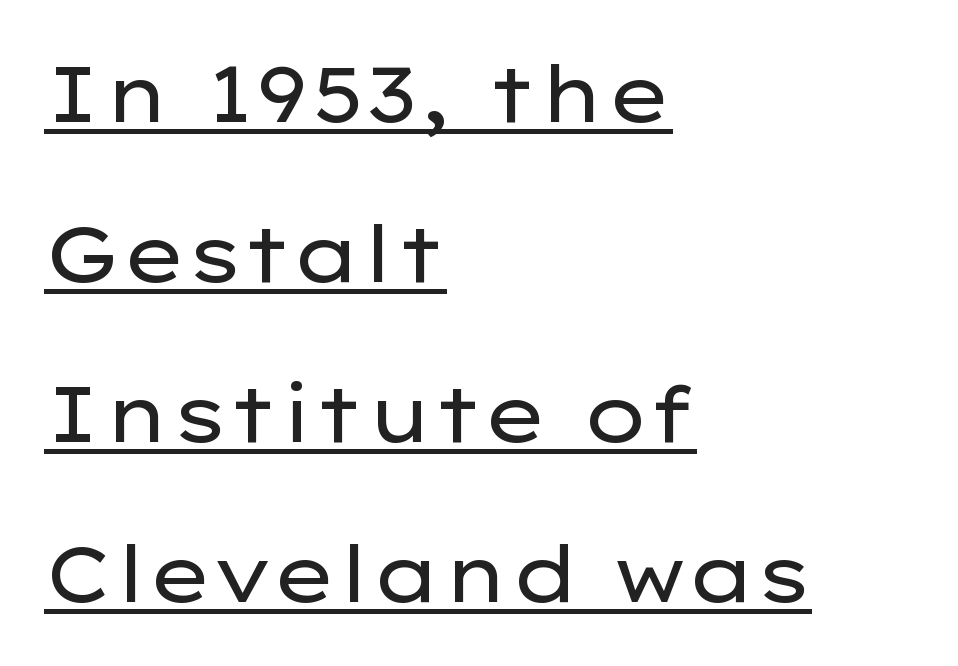
Q: Is the text bold? A: No.
Q: Is the text italic (slanted)? A: No, it is upright.
Q: Is the typeface a serif or a sans-serif typeface? A: Sans-serif.
Q: Is the text underlined? A: Yes.
Q: How is the paragraph aligned? A: Left-aligned.
Q: Is the spacing between letters normal or unusually wide? A: Normal.
Q: Is the spacing between lines tight, normal or loose? A: Loose.
Q: Width (condensed, normal, or wide)? A: Wide.
Q: Stroke contrast? A: Low.
Q: x-height? A: Medium.
Q: Monospaced? A: No.
